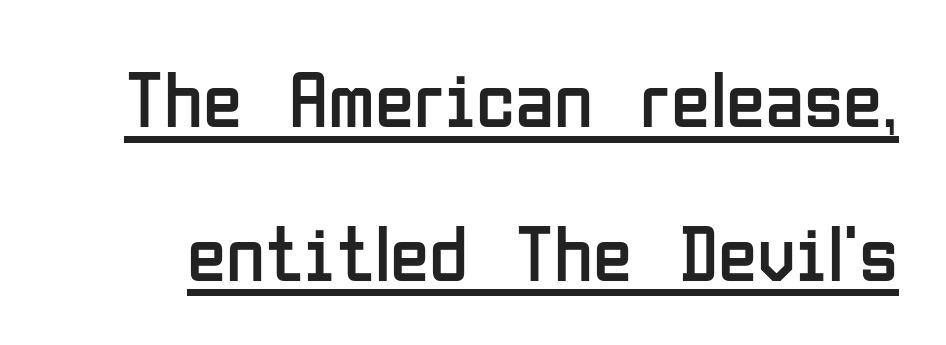
Q: Is the text bold? A: No.
Q: Is the text italic (slanted)? A: No, it is upright.
Q: Is the typeface a serif or a sans-serif typeface? A: Sans-serif.
Q: Is the text underlined? A: Yes.
Q: Is the spacing between letters normal or unusually wide? A: Normal.
Q: Is the spacing between lines tight, normal or loose? A: Loose.
Q: Width (condensed, normal, or wide)? A: Condensed.
Q: Stroke contrast? A: Low.
Q: x-height? A: Medium.
Q: Monospaced? A: No.
